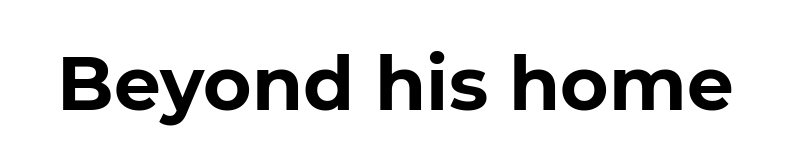
Q: Is the text bold? A: Yes.
Q: Is the typeface a serif or a sans-serif typeface? A: Sans-serif.
Q: Is the text underlined? A: No.
Q: Is the spacing between letters normal or unusually wide? A: Normal.
Q: Width (condensed, normal, or wide)? A: Normal.
Q: Stroke contrast? A: Low.
Q: x-height? A: Medium.
Q: Monospaced? A: No.
